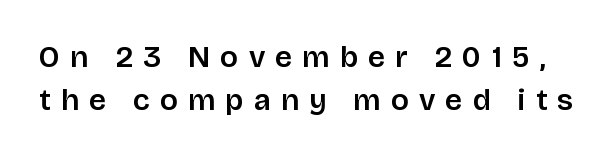
Q: Is the text italic (slanted)? A: No, it is upright.
Q: Is the typeface a serif or a sans-serif typeface? A: Sans-serif.
Q: Is the text underlined? A: No.
Q: Is the spacing between letters normal or unusually wide? A: Unusually wide.
Q: Is the spacing between lines tight, normal or loose? A: Normal.
Q: Width (condensed, normal, or wide)? A: Normal.
Q: Stroke contrast? A: Low.
Q: x-height? A: Large.
Q: Monospaced? A: No.
